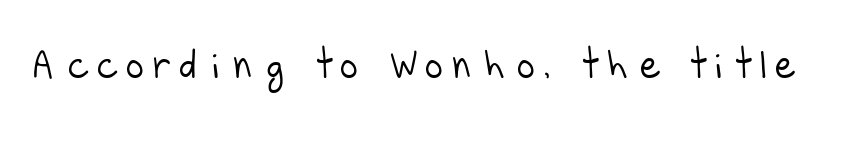
The image shows 39 px light sans-serif type; set unusually wide letter spacing (+0.25 em), not underlined; low stroke contrast and a large x-height.
